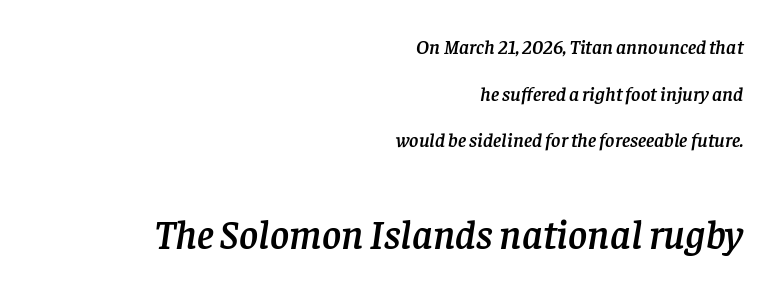
The image shows 41 px serif type, italic (leaning right); set right-aligned, loose line spacing (2.33x), normal letter spacing, not underlined; the second (bottom) block is 2.05x larger; low stroke contrast and a large x-height.
